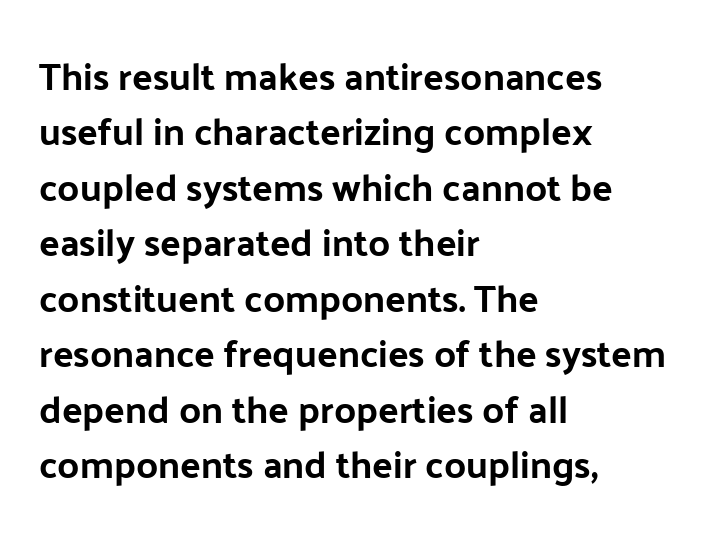
The image shows 38 px sans-serif type, upright; set left-aligned, normal line spacing (1.46x), normal letter spacing, not underlined; low stroke contrast and a medium x-height.
